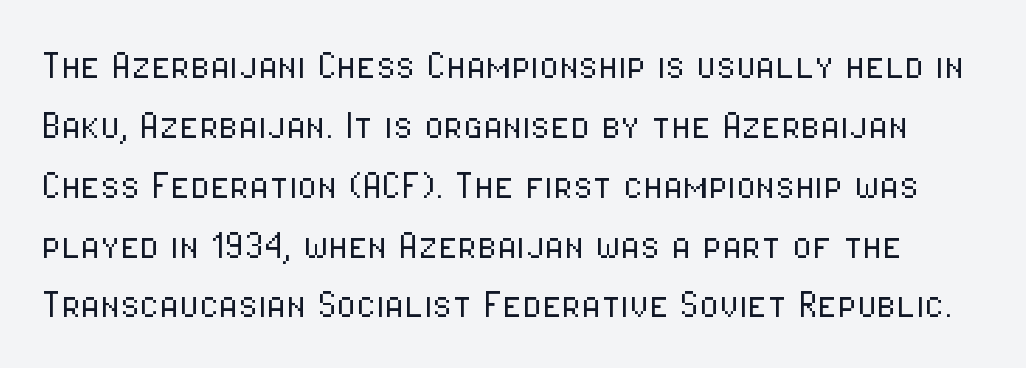
{"serif": "no", "italic": "no", "bold": "no", "weight": "light", "width": "condensed", "stroke_contrast": "low", "x_height": "medium", "monospaced": "no", "underline": "no", "line_spacing": "normal", "line_spacing_ratio": 1.33, "letter_spacing": "normal", "letter_spacing_em": 0.0, "glyph_px": 45}
